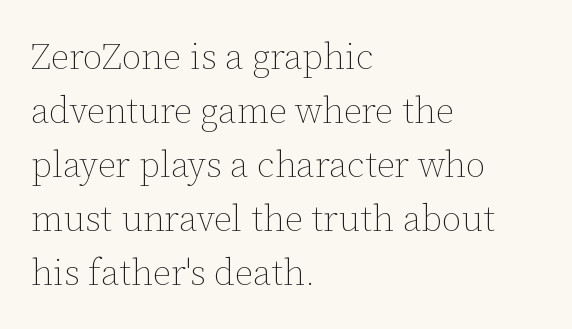
Ascenders rise straight up at ninety degrees. The paragraph has a hard left edge and a soft right edge. Honestly, the letter spacing is just normal — you wouldn't notice it. Character widths vary here, with narrow letters taking less room than wide ones. The strokes carry an ordinary text weight at most. Line spacing here is normal.
